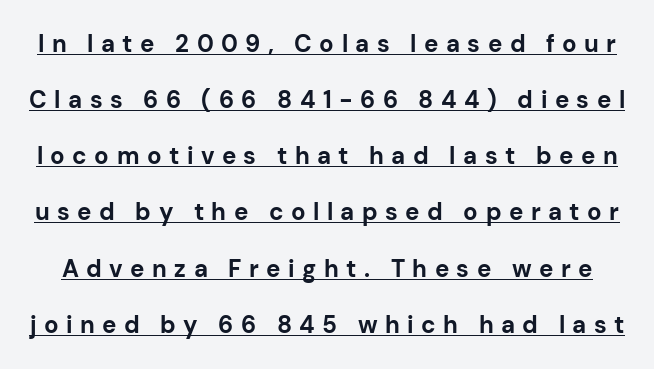
Q: Is the text bold? A: Yes.
Q: Is the text italic (slanted)? A: No, it is upright.
Q: Is the text underlined? A: Yes.
Q: Is the spacing between letters normal or unusually wide? A: Unusually wide.
Q: Is the spacing between lines tight, normal or loose? A: Loose.
